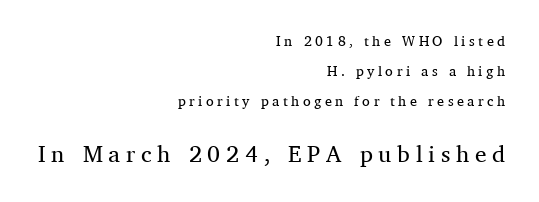
Q: Is the text bold? A: No.
Q: Is the text italic (slanted)? A: No, it is upright.
Q: Is the text underlined? A: No.
Q: How is the paragraph aligned? A: Right-aligned.
Q: Is the spacing between letters normal or unusually wide? A: Unusually wide.
Q: Is the spacing between lines tight, normal or loose? A: Loose.
Q: Which block of text is set in a larger size, the first (top) or the second (bottom)? A: The second (bottom) one.
